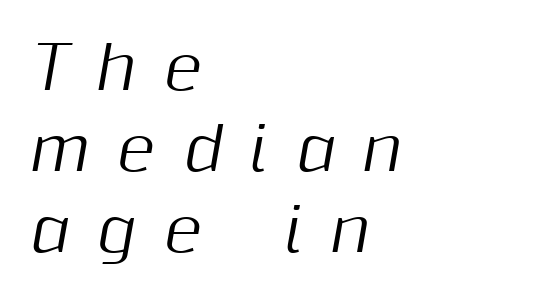
{"italic": "yes", "lean": "right", "slant_degrees": 10, "width": "normal", "stroke_contrast": "medium", "x_height": "medium", "monospaced": "no", "underline": "no", "align": "left", "line_spacing": "normal", "line_spacing_ratio": 1.37, "letter_spacing": "wide", "letter_spacing_em": 0.46, "glyph_px": 59}
